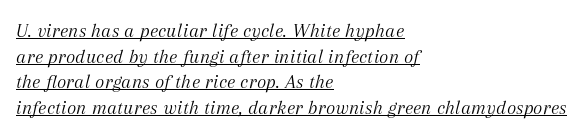
{"italic": "yes", "lean": "right", "slant_degrees": 12, "bold": "no", "underline": "yes", "align": "left", "line_spacing": "normal", "line_spacing_ratio": 1.28, "letter_spacing": "normal", "letter_spacing_em": 0.0, "glyph_px": 20}
